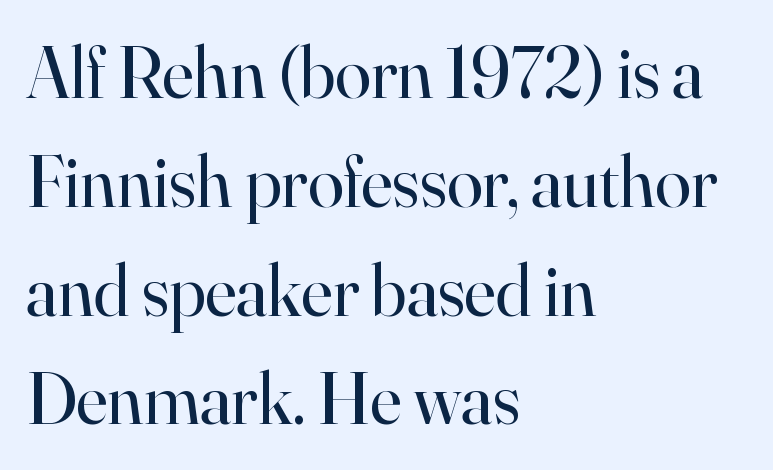
Q: Is the text bold? A: No.
Q: Is the text italic (slanted)? A: No, it is upright.
Q: Is the typeface a serif or a sans-serif typeface? A: Serif.
Q: Is the text underlined? A: No.
Q: How is the paragraph aligned? A: Left-aligned.
Q: Is the spacing between letters normal or unusually wide? A: Normal.
Q: Is the spacing between lines tight, normal or loose? A: Normal.
Q: Width (condensed, normal, or wide)? A: Normal.
Q: Stroke contrast? A: High.
Q: x-height? A: Small.
Q: Monospaced? A: No.
